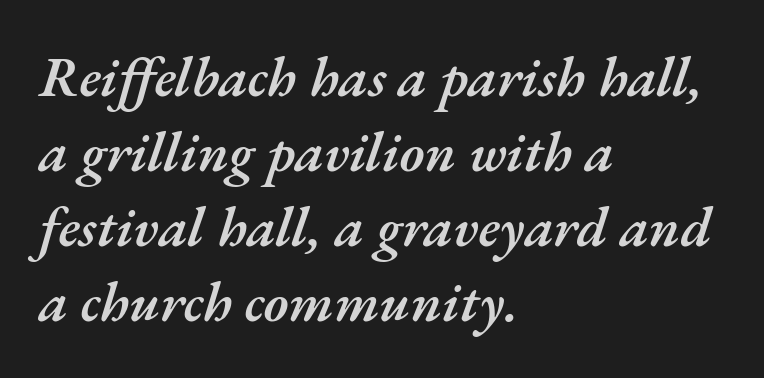
The image shows 56 px semibold type, italic (leaning right); set left-aligned, normal line spacing (1.34x), normal letter spacing, not underlined; medium stroke contrast and a small x-height.
